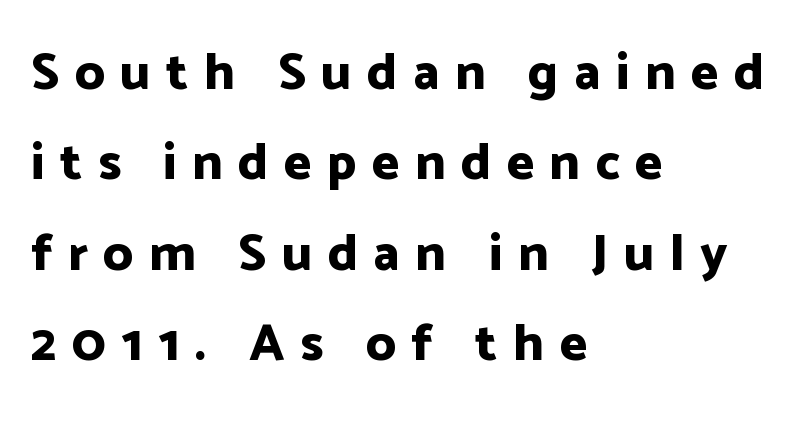
Q: Is the text bold? A: Yes.
Q: Is the text italic (slanted)? A: No, it is upright.
Q: Is the typeface a serif or a sans-serif typeface? A: Sans-serif.
Q: Is the text underlined? A: No.
Q: How is the paragraph aligned? A: Left-aligned.
Q: Is the spacing between letters normal or unusually wide? A: Unusually wide.
Q: Width (condensed, normal, or wide)? A: Normal.
Q: Stroke contrast? A: Low.
Q: x-height? A: Medium.
Q: Monospaced? A: No.
